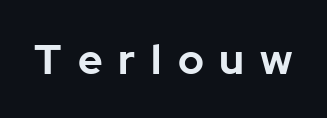
The image shows 42 px bold sans-serif type, upright; set unusually wide letter spacing (+0.38 em), not underlined; low stroke contrast and a medium x-height.
